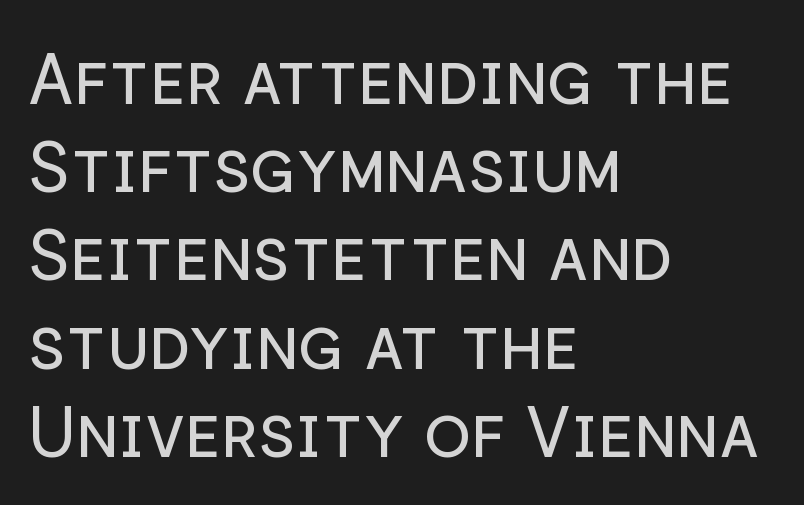
Horizontal alignment here is leftward, the default for most running prose. Has an underline been added? It has not. Proportional: the letters do not fall into vertical columns. Quick note: not italic, upright. These lines are composed in type without serifs. Reading down the column, the eye jumps a familiar distance to each next line.
